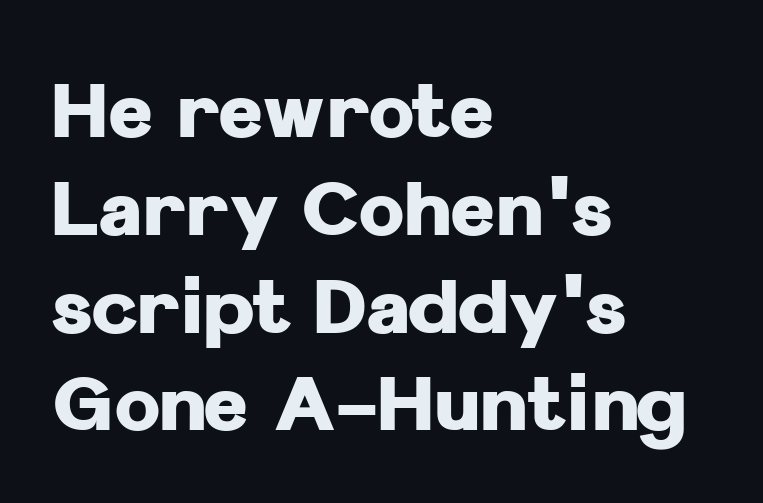
Here the designer chose a conventional face with non-uniform glyph widths. Does the leading feel generous? No, just average. The typesetter chose a ragged-right arrangement here. A typesetter would label this face a sans. Plain, unruled lines of type.
